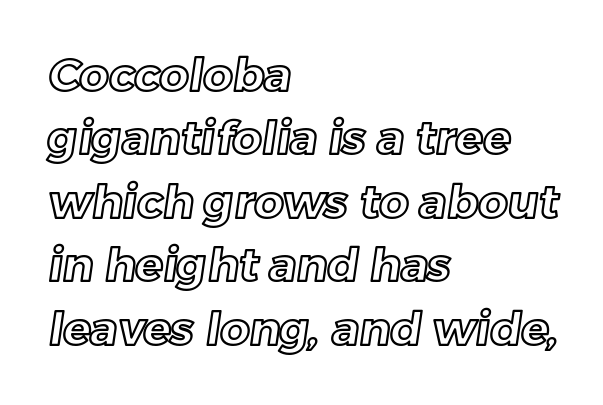
Q: Is the text underlined? A: No.
Q: How is the paragraph aligned? A: Left-aligned.
Q: Is the spacing between letters normal or unusually wide? A: Normal.
Q: Is the spacing between lines tight, normal or loose? A: Normal.
Q: Width (condensed, normal, or wide)? A: Normal.
Q: x-height? A: Medium.
Q: Monospaced? A: No.
